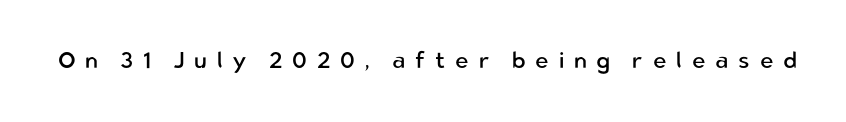
The image shows 23 px text type, upright; set unusually wide letter spacing (+0.42 em), not underlined.
